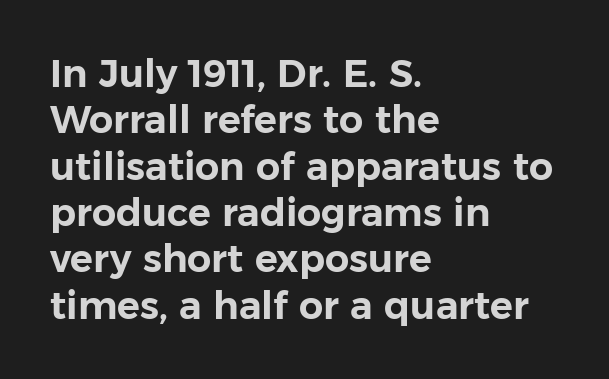
The image shows 38 px sans-serif type, upright; set left-aligned, line spacing 1.22x, normal letter spacing, not underlined; low stroke contrast and a medium x-height.
